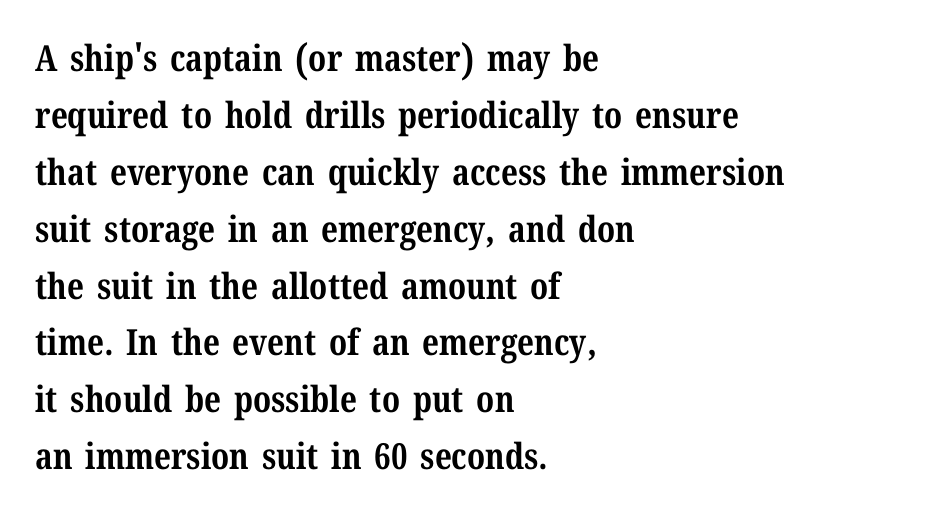
Pretty heavy lettering here — definitely bold. The typeface chosen for these lines features serifs. Does the lettering tilt? It doesn't — this is upright. If you drew a ruler down the left edge, every line would touch it.
